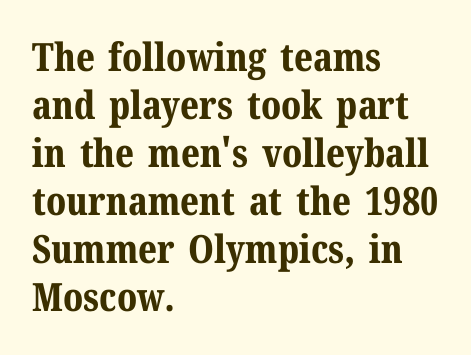
{"serif": "yes", "italic": "no", "bold": "yes", "weight": "bold", "width": "normal", "stroke_contrast": "medium", "x_height": "medium", "monospaced": "no", "underline": "no", "align": "left", "line_spacing_ratio": 1.23, "letter_spacing": "normal", "letter_spacing_em": 0.0, "glyph_px": 39}
